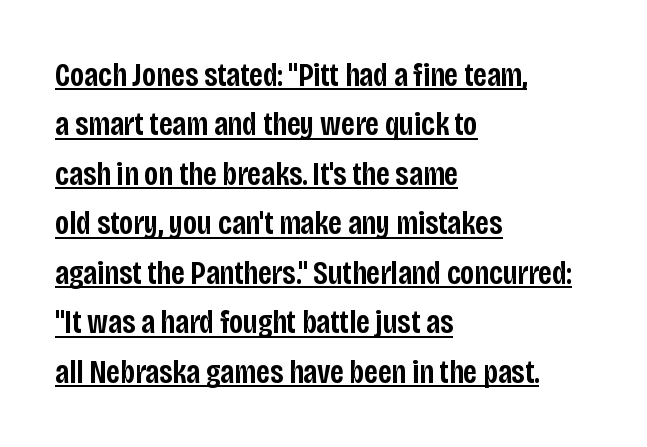
Q: Is the text bold? A: Semi-bold.
Q: Is the text italic (slanted)? A: No, it is upright.
Q: Is the typeface a serif or a sans-serif typeface? A: Sans-serif.
Q: Is the text underlined? A: Yes.
Q: How is the paragraph aligned? A: Left-aligned.
Q: Is the spacing between letters normal or unusually wide? A: Normal.
Q: Is the spacing between lines tight, normal or loose? A: Normal.
Q: Width (condensed, normal, or wide)? A: Condensed.
Q: Stroke contrast? A: Low.
Q: x-height? A: Large.
Q: Monospaced? A: No.
